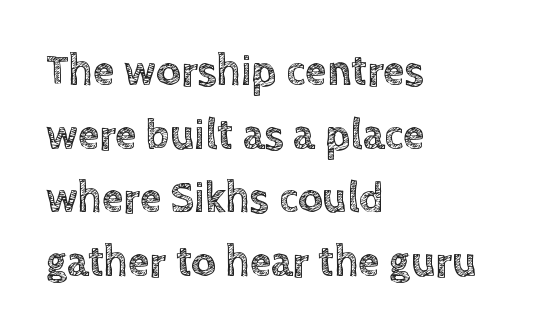
Q: Is the text italic (slanted)? A: No, it is upright.
Q: Is the text underlined? A: No.
Q: How is the paragraph aligned? A: Left-aligned.
Q: Is the spacing between letters normal or unusually wide? A: Normal.
Q: Is the spacing between lines tight, normal or loose? A: Normal.
Q: Width (condensed, normal, or wide)? A: Normal.
Q: x-height? A: Large.
Q: Monospaced? A: No.
